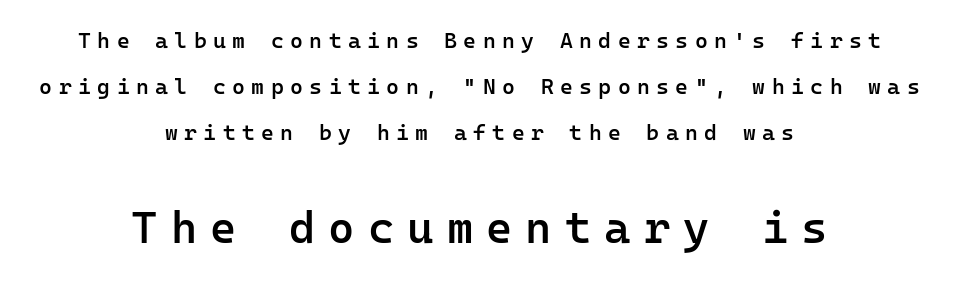
The face used here is rendered with a markedly widened letterfit. This is sans-serif lettering, the kind often seen on screens and signage. The glyphs have the mass of a demibold cut, below bold. Horizontally, the lines are justified to the midpoint only. The passage shown is typed in a monospace face where columns stay perfectly aligned.
